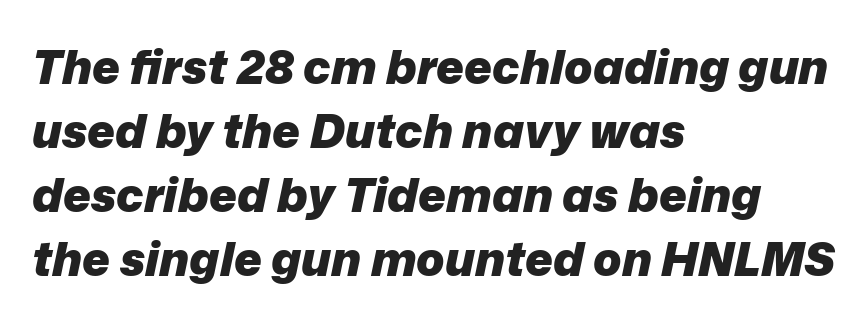
The image shows 47 px heavy type, italic (leaning right); set left-aligned, normal line spacing (1.36x), normal letter spacing, not underlined; low stroke contrast and a medium x-height.
